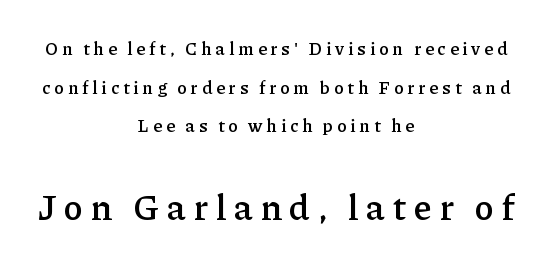
The image shows 36 px semibold serif type, upright; set centered, loose line spacing (2.15x), unusually wide letter spacing (+0.22 em), not underlined; the second (bottom) block is 2.0x larger; low stroke contrast and a medium x-height.
